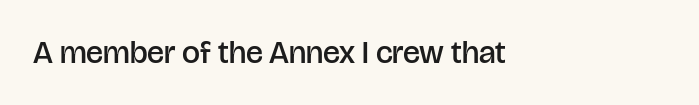
Posture: vertical. The area under the type is left untouched. Layout note: lines flush left. The rendering uses natural spacing where letterforms have individual widths. Standard letterfit; no display-style spreading of the glyphs. Does the type have serifs? No, each stem ends abruptly.
